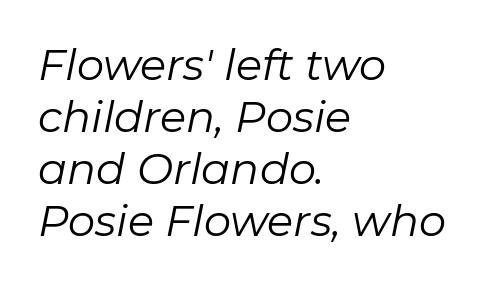
The weight would be labelled regular, book, light, or lighter still. Does the lettering tilt? It does — this is italic. The area under the type is left untouched. These lines stack with their left ends in a neat column. Proportional: the letters do not fall into vertical columns.
